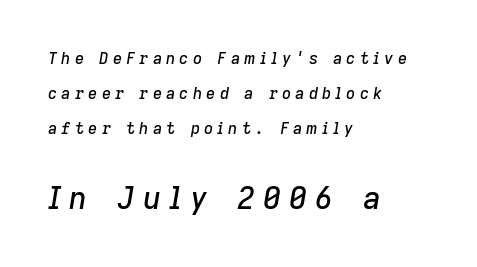
The image shows 31 px text type, italic (leaning right); set left-aligned, loose line spacing (2.2x), unusually wide letter spacing (+0.26 em), not underlined; the second (bottom) block is 1.94x larger; low stroke contrast and a medium x-height.
